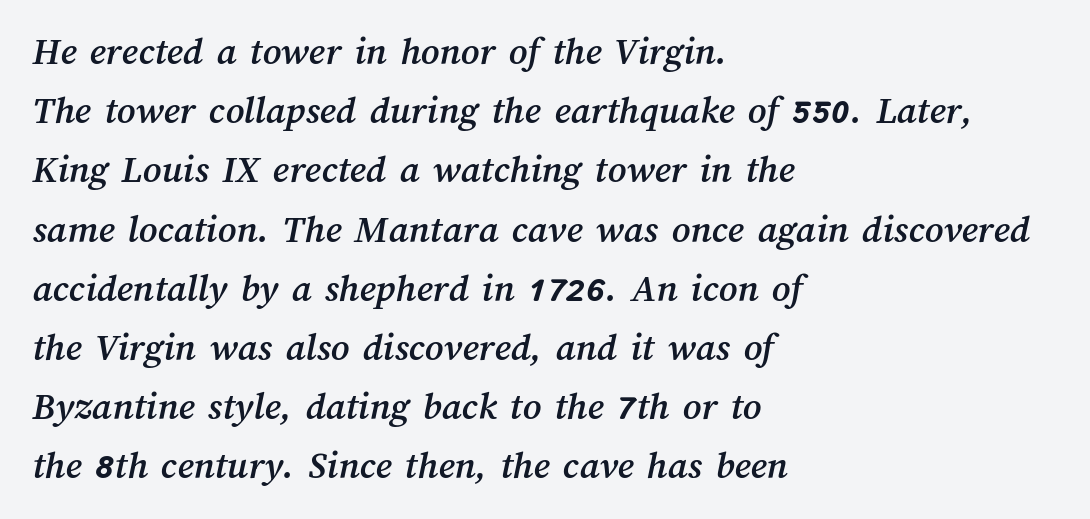
The image shows 40 px text type; set left-aligned, normal line spacing (1.48x), normal letter spacing, not underlined; medium stroke contrast and a medium x-height.
